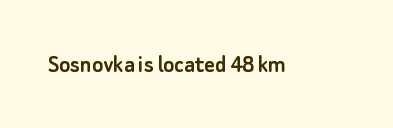
Q: Is the text italic (slanted)? A: No, it is upright.
Q: Is the text underlined? A: No.
Q: Is the spacing between letters normal or unusually wide? A: Normal.
